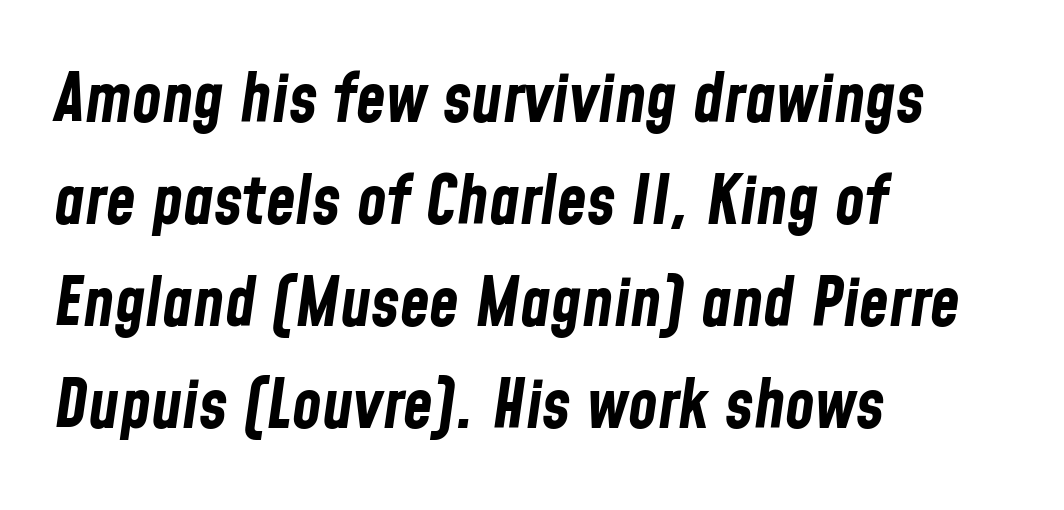
Q: Is the text bold? A: Yes.
Q: Is the text italic (slanted)? A: Yes, it leans right by about 8 degrees.
Q: Is the text underlined? A: No.
Q: How is the paragraph aligned? A: Left-aligned.
Q: Is the spacing between letters normal or unusually wide? A: Normal.
Q: Is the spacing between lines tight, normal or loose? A: Normal.
Q: Width (condensed, normal, or wide)? A: Condensed.
Q: Stroke contrast? A: Low.
Q: x-height? A: Medium.
Q: Monospaced? A: No.
